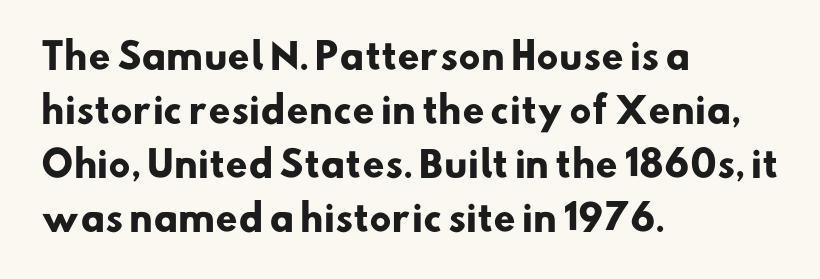
{"serif": "no", "bold": "yes", "weight": "heavy", "width": "normal", "stroke_contrast": "low", "x_height": "small", "monospaced": "no", "underline": "no", "align": "left", "line_spacing": "normal", "line_spacing_ratio": 1.54, "letter_spacing": "normal", "letter_spacing_em": 0.0, "glyph_px": 35}
